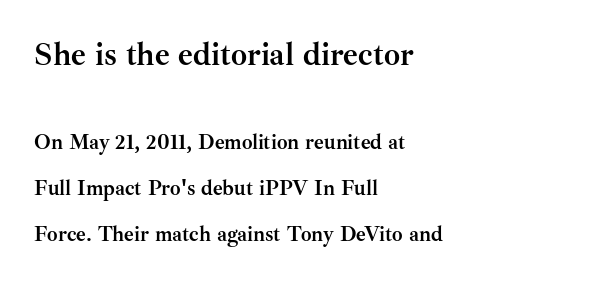
{"serif": "yes", "italic": "no", "bold": "yes", "weight": "semibold", "width": "normal", "stroke_contrast": "medium", "x_height": "small", "monospaced": "no", "underline": "no", "align": "left", "line_spacing": "loose", "line_spacing_ratio": 2.18, "letter_spacing": "normal", "letter_spacing_em": 0.0, "larger_block": "first", "size_ratio": 1.52, "glyph_px": 32}
